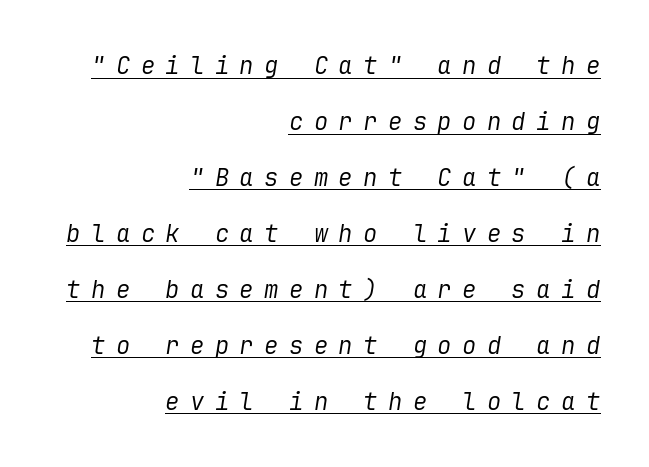
Notice the wide empty band between every row — that's loose leading. Line ends are locked; line starts wander. Loose tracking; the words dissolve into strings of separated letters. The letterforms sit at book weight or below.
